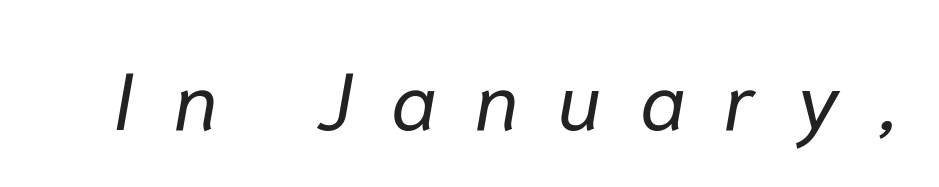
If you drew a line through each stem, it would be angled. Observe the wide spacing: letters keep a clear distance from each other. Unmarked baselines from the first word to the last. Counters stay open thanks to moderate or lighter strokes. You could not count columns in this text — the font is proportionally spaced.
